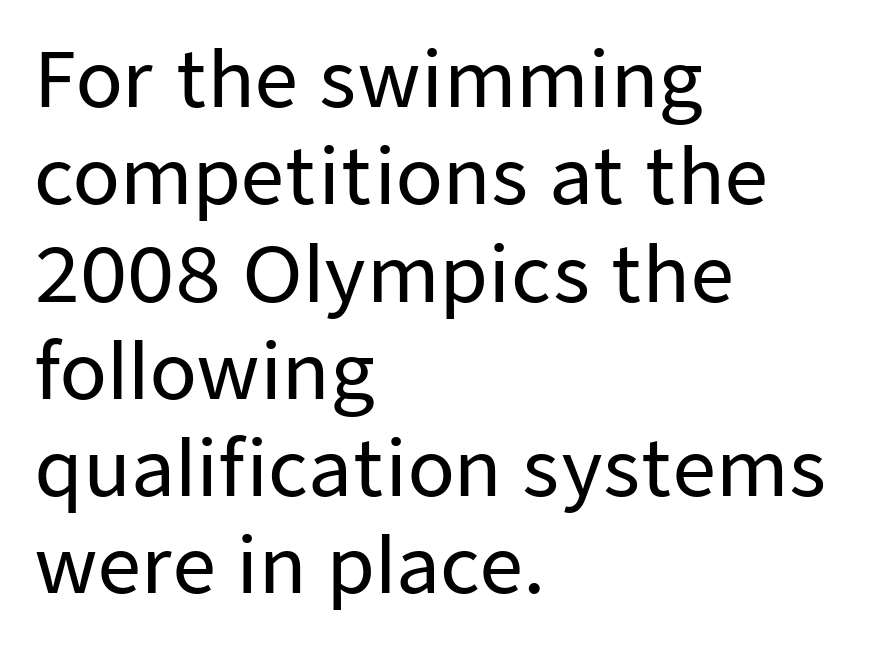
{"serif": "no", "italic": "no", "width": "normal", "stroke_contrast": "low", "x_height": "medium", "monospaced": "no", "underline": "no", "align": "left", "line_spacing": "normal", "line_spacing_ratio": 1.28, "letter_spacing": "normal", "letter_spacing_em": 0.0, "glyph_px": 76}
